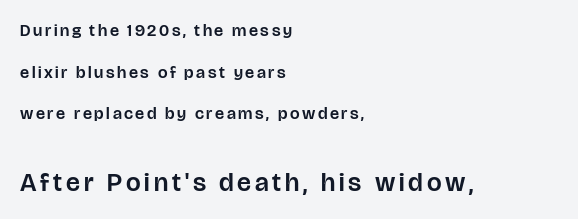
{"italic": "no", "underline": "no", "align": "left", "line_spacing": "loose", "line_spacing_ratio": 2.45, "larger_block": "second", "size_ratio": 1.53, "glyph_px": 26}
